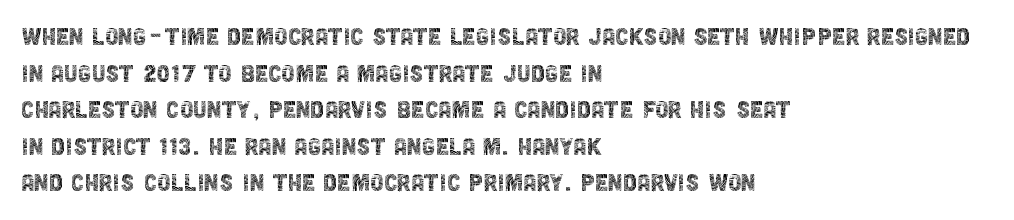
{"serif": "no", "italic": "no", "bold": "no", "weight": "thin", "width": "condensed", "x_height": "large", "monospaced": "no", "underline": "no", "align": "left", "line_spacing_ratio": 1.22, "letter_spacing": "normal", "letter_spacing_em": 0.0, "glyph_px": 30}
